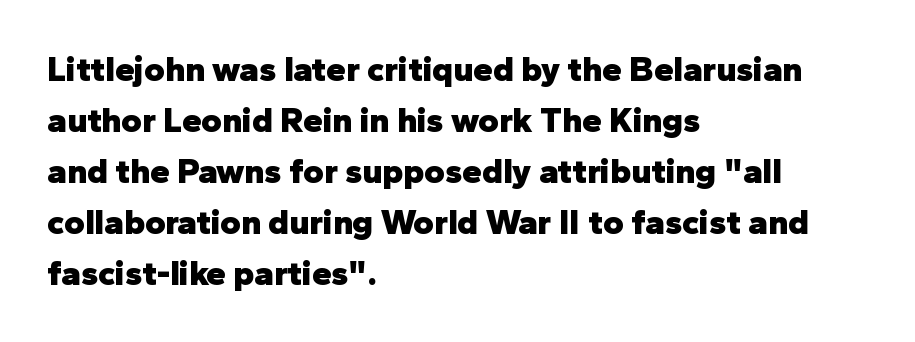
The image shows 35 px heavy sans-serif type, upright; set left-aligned, normal line spacing (1.46x), normal letter spacing, not underlined; low stroke contrast and a medium x-height.
